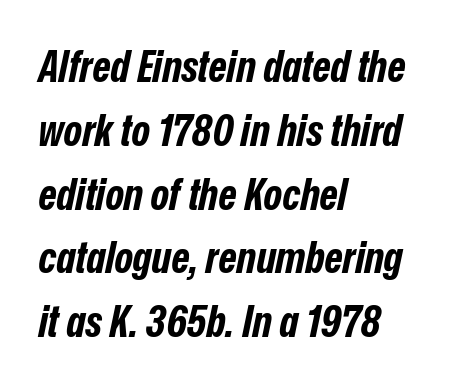
The image shows 44 px bold, condensed type, italic (leaning right); set left-aligned, normal line spacing (1.45x), normal letter spacing, not underlined; low stroke contrast and a medium x-height.
